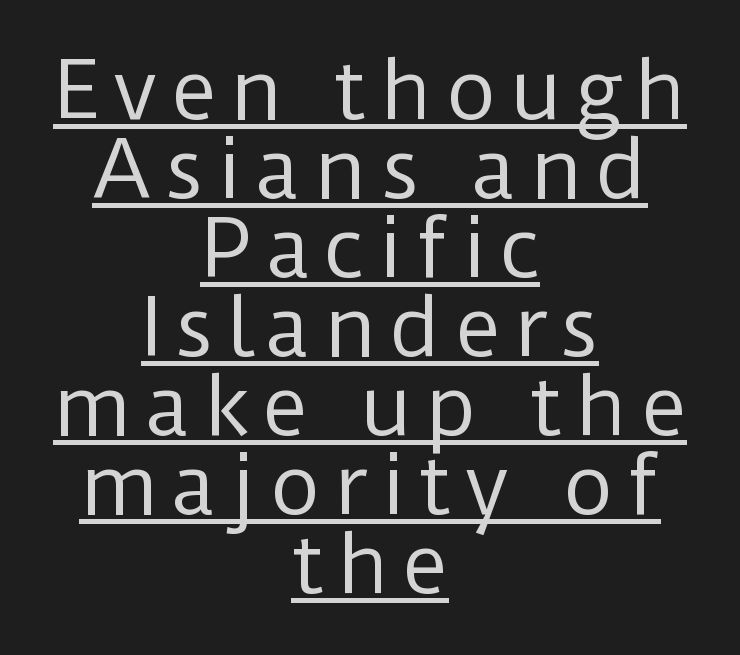
{"serif": "no", "italic": "no", "bold": "no", "weight": "regular", "width": "normal", "stroke_contrast": "low", "x_height": "medium", "monospaced": "no", "underline": "yes", "align": "center", "line_spacing": "tight", "line_spacing_ratio": 1.0, "glyph_px": 79}
